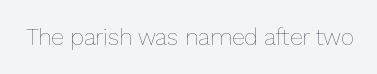
{"italic": "no", "bold": "no", "underline": "no", "letter_spacing": "normal", "letter_spacing_em": 0.0, "glyph_px": 23}
